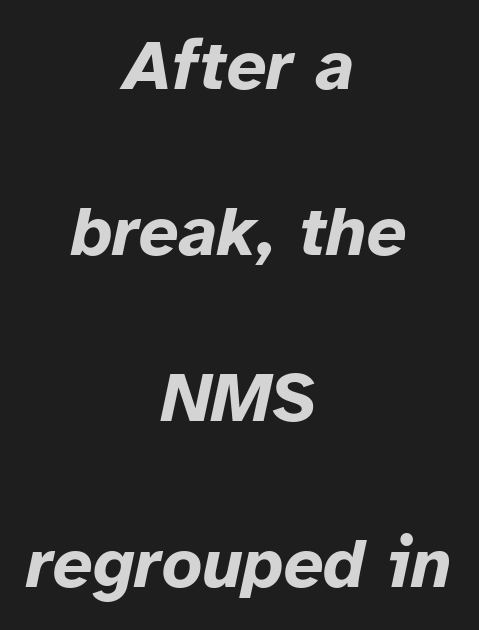
The image shows 70 px bold type, italic (leaning right); set centered, loose line spacing (2.37x), normal letter spacing, not underlined; low stroke contrast and a medium x-height.
